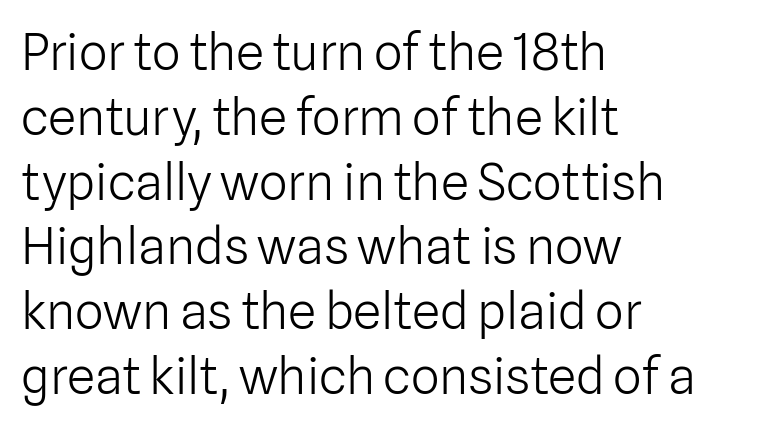
The image shows 51 px light sans-serif type, upright; set left-aligned, normal line spacing (1.27x), normal letter spacing, not underlined; low stroke contrast and a medium x-height.
